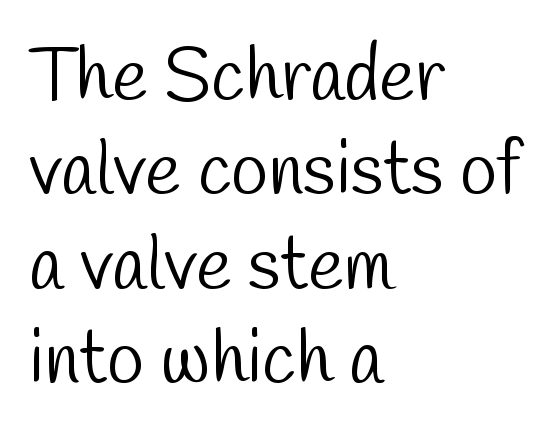
Students, note that the glyphs here touch the page at normal intervals. Stem width sits at or under what a default text font uses. Nothing sits at the stroke ends, so this counts as sans-serif. These lines are rendered in a variable-pitch font.
